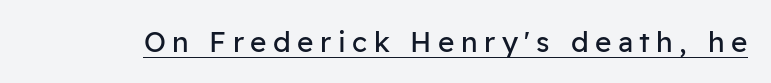
Q: Is the text bold? A: No.
Q: Is the text italic (slanted)? A: No, it is upright.
Q: Is the typeface a serif or a sans-serif typeface? A: Sans-serif.
Q: Is the text underlined? A: Yes.
Q: Is the spacing between letters normal or unusually wide? A: Unusually wide.
Q: Width (condensed, normal, or wide)? A: Normal.
Q: Stroke contrast? A: Low.
Q: x-height? A: Medium.
Q: Monospaced? A: No.
